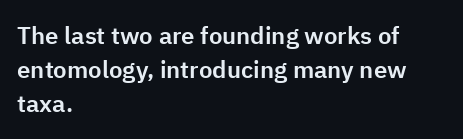
{"italic": "no", "underline": "no", "align": "left", "line_spacing": "normal", "line_spacing_ratio": 1.41, "letter_spacing": "normal", "letter_spacing_em": 0.0, "glyph_px": 24}
